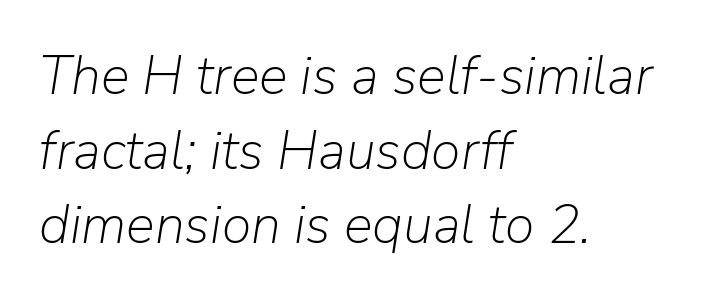
The image shows 54 px light type, italic (leaning right); set left-aligned, normal line spacing (1.38x), normal letter spacing, not underlined; low stroke contrast and a medium x-height.
